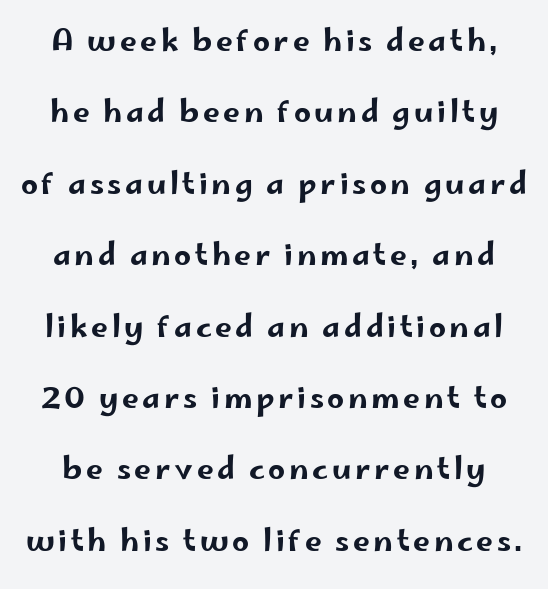
The image shows 30 px wide sans-serif type, upright; set loose line spacing (2.38x), not underlined; low stroke contrast and a small x-height.
